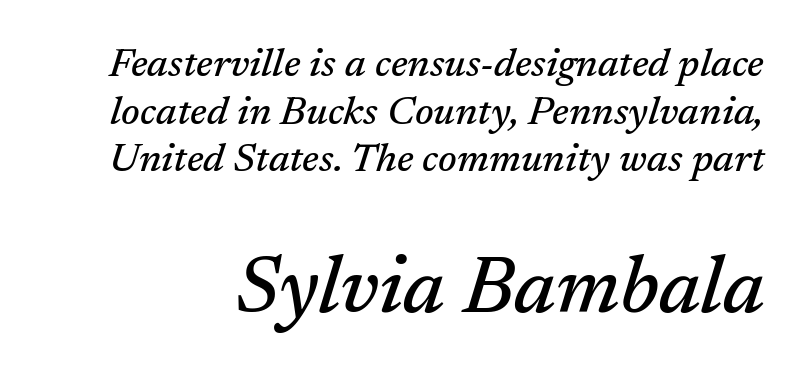
Q: Is the text italic (slanted)? A: Yes, it leans right by about 17 degrees.
Q: Is the typeface a serif or a sans-serif typeface? A: Serif.
Q: Is the text underlined? A: No.
Q: Is the spacing between letters normal or unusually wide? A: Normal.
Q: Which block of text is set in a larger size, the first (top) or the second (bottom)? A: The second (bottom) one.
Q: Width (condensed, normal, or wide)? A: Normal.
Q: Stroke contrast? A: Medium.
Q: x-height? A: Medium.
Q: Monospaced? A: No.
